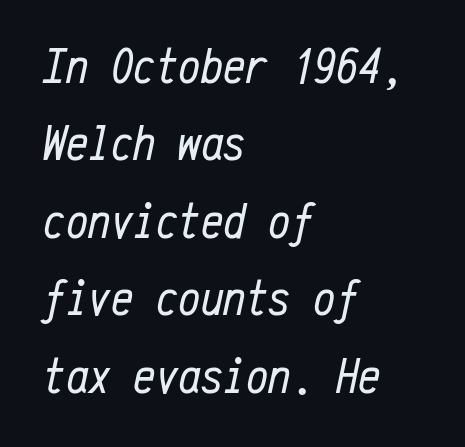
{"italic": "yes", "lean": "right", "slant_degrees": 12, "bold": "no", "weight": "regular", "width": "condensed", "stroke_contrast": "low", "x_height": "medium", "monospaced": "yes", "underline": "no", "align": "left", "line_spacing": "normal", "line_spacing_ratio": 1.55, "letter_spacing": "normal", "letter_spacing_em": 0.0, "glyph_px": 50}
